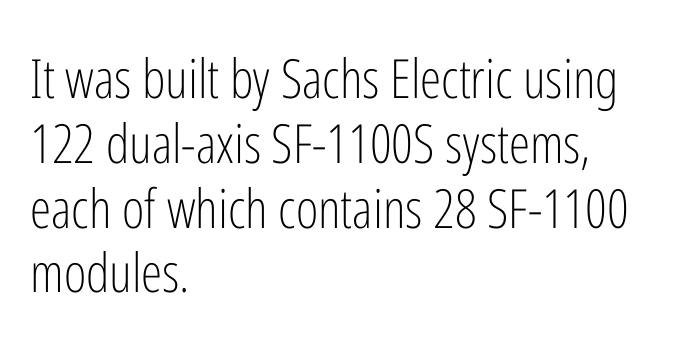
Q: Is the text bold? A: No.
Q: Is the text italic (slanted)? A: No, it is upright.
Q: Is the typeface a serif or a sans-serif typeface? A: Sans-serif.
Q: Is the text underlined? A: No.
Q: How is the paragraph aligned? A: Left-aligned.
Q: Is the spacing between letters normal or unusually wide? A: Normal.
Q: Width (condensed, normal, or wide)? A: Condensed.
Q: Stroke contrast? A: Low.
Q: x-height? A: Medium.
Q: Monospaced? A: No.
